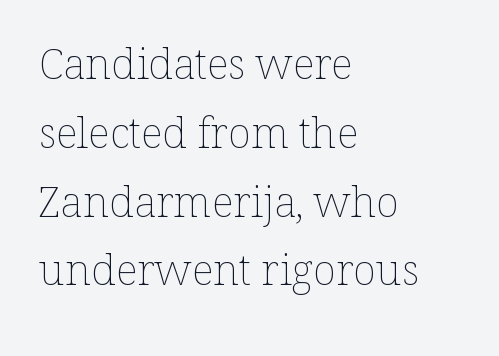
{"italic": "no", "bold": "no", "weight": "thin", "width": "normal", "stroke_contrast": "low", "x_height": "medium", "monospaced": "no", "underline": "no", "align": "left", "line_spacing": "normal", "line_spacing_ratio": 1.6, "letter_spacing": "normal", "letter_spacing_em": 0.0, "glyph_px": 43}
